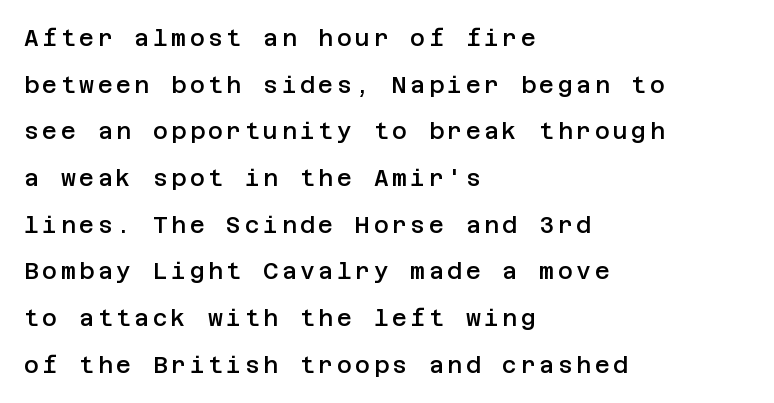
Posture: vertical. The zone under the glyphs is completely vacant. The space between consecutive lines is lavish. Stems and bowls a touch heavier than normal — semibold. Horizontal alignment here is leftward, the default for most running prose.
